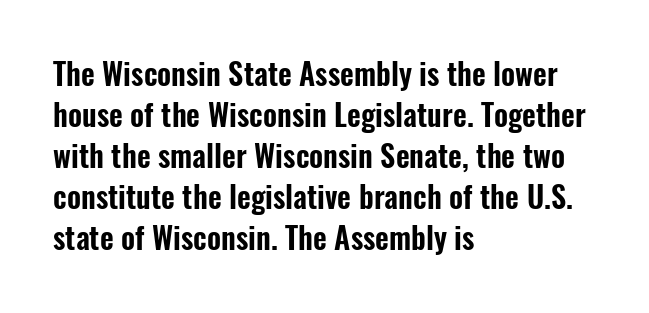
Q: Is the text italic (slanted)? A: No, it is upright.
Q: Is the typeface a serif or a sans-serif typeface? A: Sans-serif.
Q: Is the text underlined? A: No.
Q: How is the paragraph aligned? A: Left-aligned.
Q: Is the spacing between letters normal or unusually wide? A: Normal.
Q: Is the spacing between lines tight, normal or loose? A: Normal.
Q: Width (condensed, normal, or wide)? A: Condensed.
Q: Stroke contrast? A: Low.
Q: x-height? A: Medium.
Q: Monospaced? A: No.
